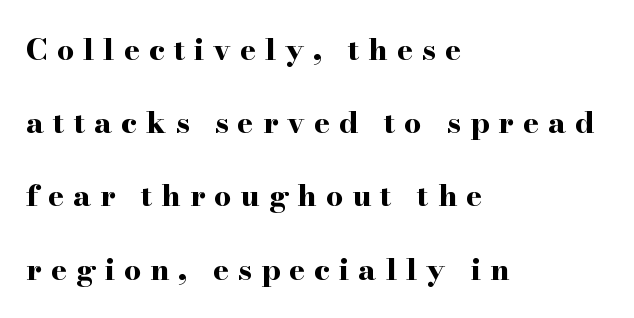
Q: Is the text bold? A: Yes.
Q: Is the text italic (slanted)? A: No, it is upright.
Q: Is the typeface a serif or a sans-serif typeface? A: Serif.
Q: Is the text underlined? A: No.
Q: How is the paragraph aligned? A: Left-aligned.
Q: Is the spacing between letters normal or unusually wide? A: Unusually wide.
Q: Is the spacing between lines tight, normal or loose? A: Loose.
Q: Width (condensed, normal, or wide)? A: Wide.
Q: Stroke contrast? A: High.
Q: x-height? A: Small.
Q: Monospaced? A: No.
